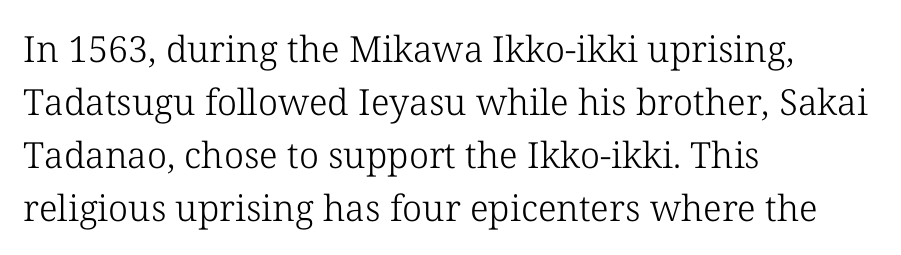
{"serif": "yes", "italic": "no", "bold": "no", "weight": "light", "width": "normal", "stroke_contrast": "low", "x_height": "medium", "monospaced": "no", "underline": "no", "align": "left", "line_spacing": "normal", "line_spacing_ratio": 1.47, "letter_spacing": "normal", "letter_spacing_em": 0.0, "glyph_px": 36}
